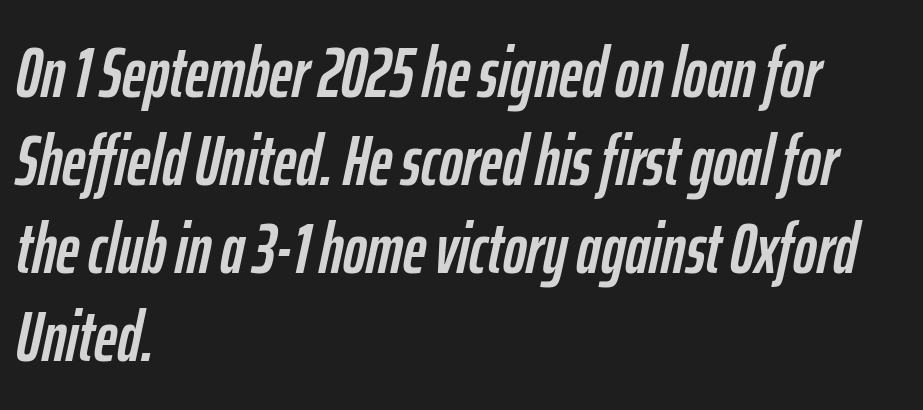
Q: Is the text italic (slanted)? A: Yes, it leans right by about 12 degrees.
Q: Is the text underlined? A: No.
Q: How is the paragraph aligned? A: Left-aligned.
Q: Is the spacing between letters normal or unusually wide? A: Normal.
Q: Width (condensed, normal, or wide)? A: Condensed.
Q: Stroke contrast? A: Low.
Q: x-height? A: Medium.
Q: Monospaced? A: No.
